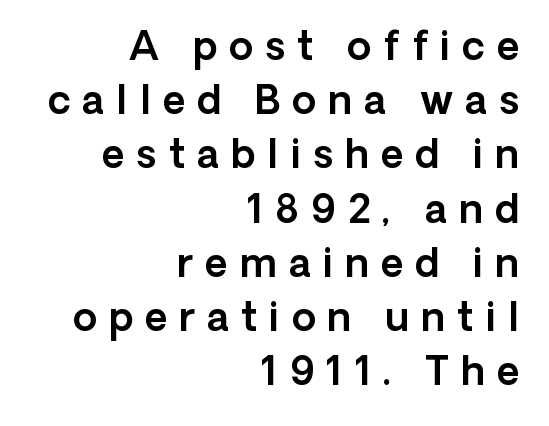
Q: Is the text italic (slanted)? A: No, it is upright.
Q: Is the typeface a serif or a sans-serif typeface? A: Sans-serif.
Q: Is the text underlined? A: No.
Q: How is the paragraph aligned? A: Right-aligned.
Q: Is the spacing between letters normal or unusually wide? A: Unusually wide.
Q: Is the spacing between lines tight, normal or loose? A: Normal.
Q: Width (condensed, normal, or wide)? A: Normal.
Q: x-height? A: Medium.
Q: Monospaced? A: No.
